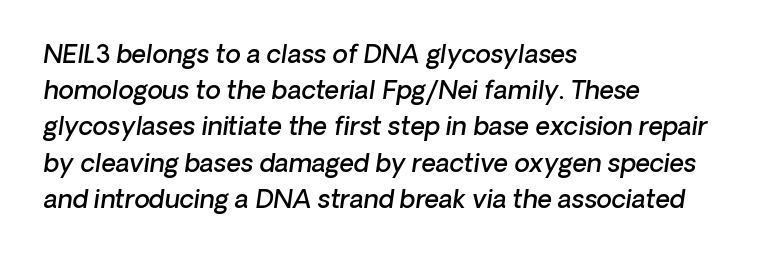
Q: Is the text bold? A: Semi-bold.
Q: Is the text underlined? A: No.
Q: How is the paragraph aligned? A: Left-aligned.
Q: Is the spacing between letters normal or unusually wide? A: Normal.
Q: Is the spacing between lines tight, normal or loose? A: Normal.
